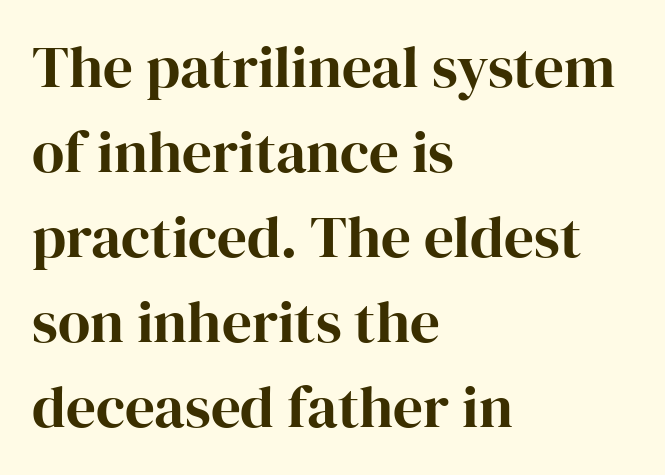
Q: Is the text italic (slanted)? A: No, it is upright.
Q: Is the typeface a serif or a sans-serif typeface? A: Serif.
Q: Is the text underlined? A: No.
Q: How is the paragraph aligned? A: Left-aligned.
Q: Is the spacing between letters normal or unusually wide? A: Normal.
Q: Is the spacing between lines tight, normal or loose? A: Normal.
Q: Width (condensed, normal, or wide)? A: Normal.
Q: Stroke contrast? A: High.
Q: x-height? A: Medium.
Q: Monospaced? A: No.
